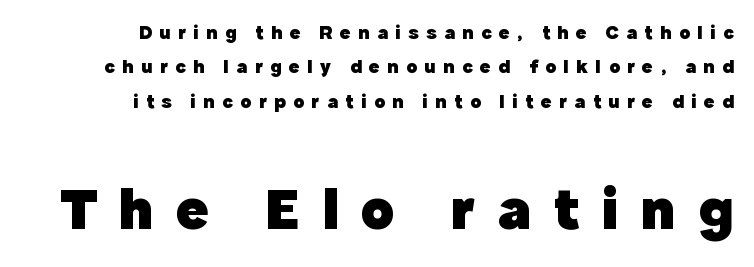
These lines were composed using upright roman letters. This sample uses a sans-serif face. The passage shown is typed in a proportional face where columns would drift. Each row of text sits above clean, open space. This sample is right-justified, so line beginnings fall wherever the words allow.
